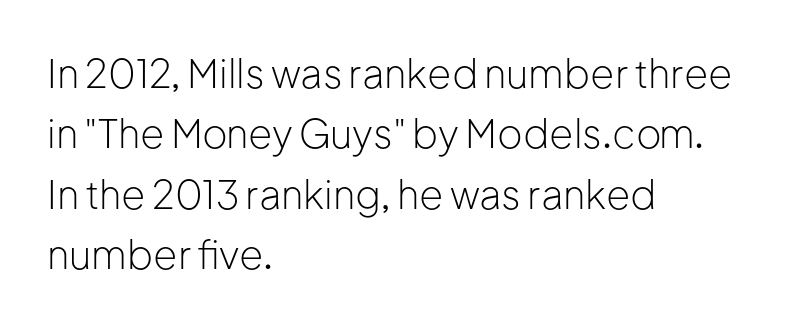
{"serif": "no", "italic": "no", "bold": "no", "weight": "light", "width": "normal", "stroke_contrast": "low", "x_height": "medium", "monospaced": "no", "underline": "no", "align": "left", "line_spacing": "normal", "line_spacing_ratio": 1.55, "letter_spacing": "normal", "letter_spacing_em": 0.0, "glyph_px": 39}
